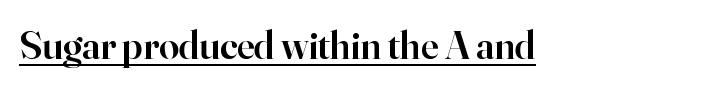
The image shows 40 px semibold serif type, upright; set normal letter spacing, underlined; high stroke contrast and a small x-height.
